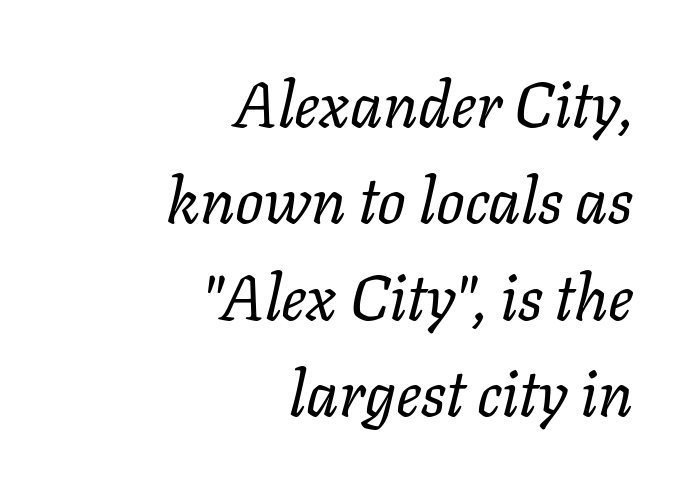
Q: Is the text bold? A: No.
Q: Is the text italic (slanted)? A: Yes, it leans right by about 11 degrees.
Q: Is the text underlined? A: No.
Q: How is the paragraph aligned? A: Right-aligned.
Q: Is the spacing between letters normal or unusually wide? A: Normal.
Q: Is the spacing between lines tight, normal or loose? A: Normal.
Q: Width (condensed, normal, or wide)? A: Normal.
Q: Stroke contrast? A: Low.
Q: x-height? A: Medium.
Q: Monospaced? A: No.
